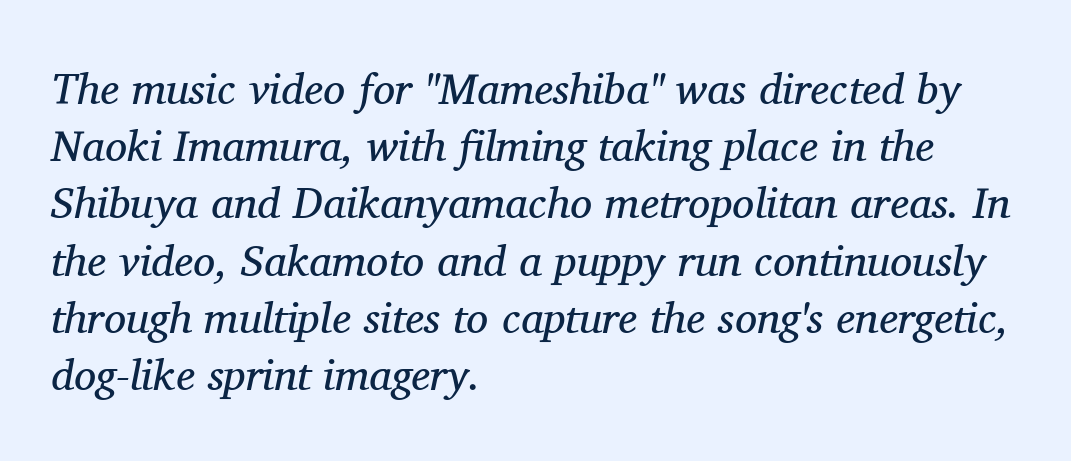
Q: Is the text bold? A: No.
Q: Is the text italic (slanted)? A: Yes, it leans right by about 11 degrees.
Q: Is the typeface a serif or a sans-serif typeface? A: Serif.
Q: Is the text underlined? A: No.
Q: How is the paragraph aligned? A: Left-aligned.
Q: Is the spacing between letters normal or unusually wide? A: Normal.
Q: Is the spacing between lines tight, normal or loose? A: Normal.
Q: Width (condensed, normal, or wide)? A: Normal.
Q: Stroke contrast? A: Medium.
Q: x-height? A: Medium.
Q: Monospaced? A: No.
